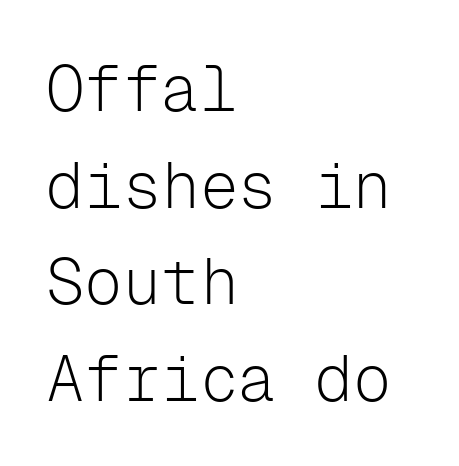
{"serif": "no", "italic": "no", "bold": "no", "weight": "light", "width": "normal", "stroke_contrast": "low", "x_height": "medium", "monospaced": "yes", "underline": "no", "align": "left", "line_spacing": "normal", "line_spacing_ratio": 1.51, "letter_spacing": "normal", "letter_spacing_em": 0.0, "glyph_px": 64}
